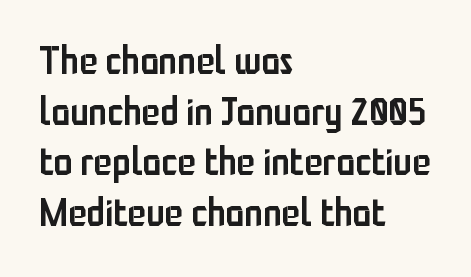
{"serif": "no", "italic": "no", "bold": "semi", "weight": "semibold", "width": "condensed", "stroke_contrast": "low", "x_height": "medium", "monospaced": "no", "underline": "no", "align": "left", "line_spacing": "normal", "line_spacing_ratio": 1.33, "letter_spacing": "normal", "letter_spacing_em": 0.0, "glyph_px": 38}
